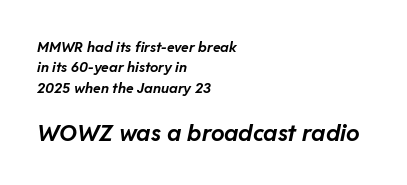
Q: Is the text bold? A: Yes.
Q: Is the text italic (slanted)? A: Yes, it leans right by about 11 degrees.
Q: Is the text underlined? A: No.
Q: How is the paragraph aligned? A: Left-aligned.
Q: Is the spacing between letters normal or unusually wide? A: Normal.
Q: Is the spacing between lines tight, normal or loose? A: Normal.
Q: Which block of text is set in a larger size, the first (top) or the second (bottom)? A: The second (bottom) one.
